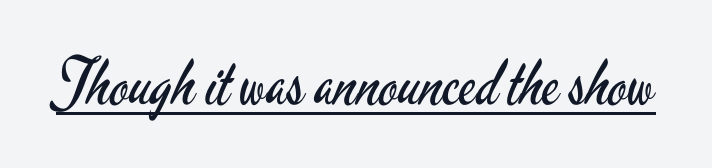
The image shows 63 px regular-weight, condensed sans-serif type; set normal letter spacing, underlined; low stroke contrast and a small x-height.
